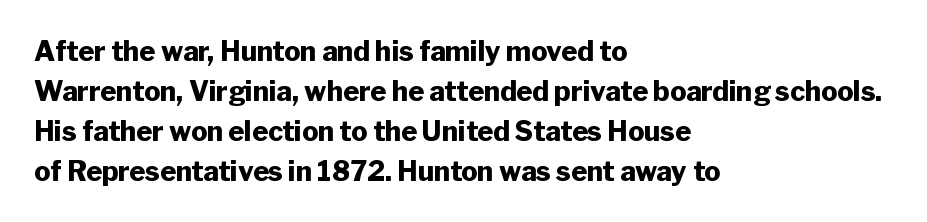
The image shows 27 px bold type, upright; set left-aligned, normal line spacing (1.48x), normal letter spacing, not underlined.
